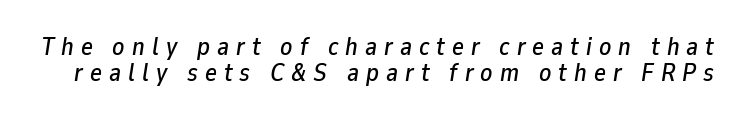
The image shows 25 px text type, italic (leaning right); set tight line spacing (1.04x), unusually wide letter spacing (+0.28 em), not underlined.
